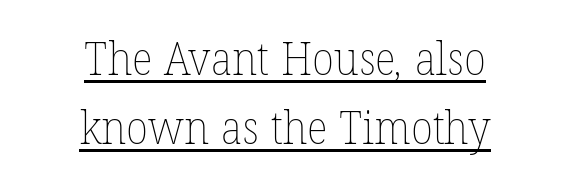
Think of a printed novel: that variable character pitch is what you see here. The type is set solid horizontally, with unmodified tracking. Vertical spacing — default. Every word sits above its own underline. Teacher's note: observe the equal gaps on both sides — that is centered alignment.
